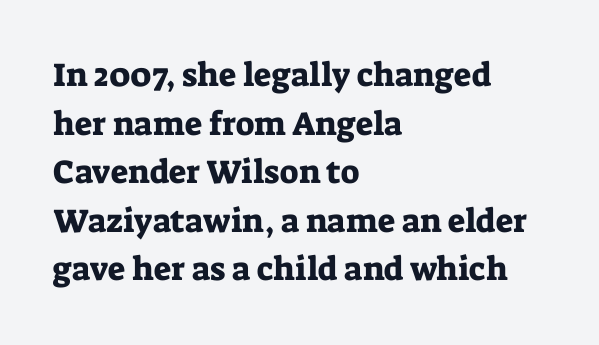
Proportional: the letters do not fall into vertical columns. The space beneath each line is pristine and unruled. The font's upright variant was chosen for this text. A typesetter would call this zero additional tracking.
